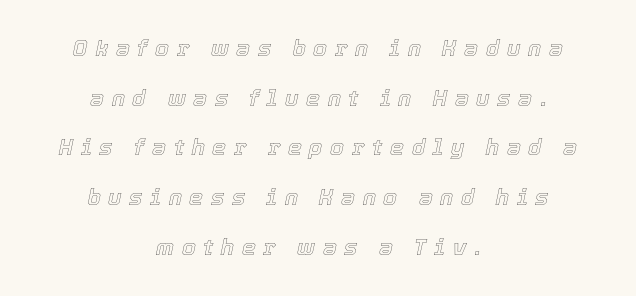
The area under the type is left untouched. Widely set lines give the paragraph a tall, airy silhouette. Alignment: centered. It's the slanting kind of type.
